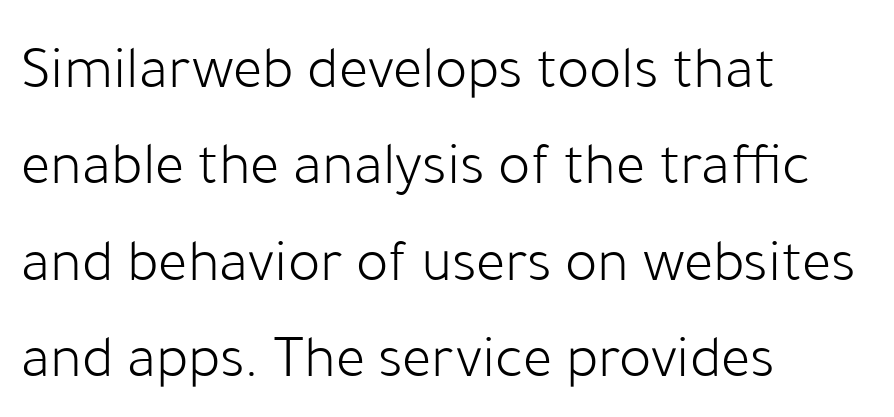
Q: Is the text bold? A: No.
Q: Is the text italic (slanted)? A: No, it is upright.
Q: Is the typeface a serif or a sans-serif typeface? A: Sans-serif.
Q: Is the text underlined? A: No.
Q: How is the paragraph aligned? A: Left-aligned.
Q: Is the spacing between letters normal or unusually wide? A: Normal.
Q: Is the spacing between lines tight, normal or loose? A: Normal.
Q: Width (condensed, normal, or wide)? A: Normal.
Q: Stroke contrast? A: Low.
Q: x-height? A: Medium.
Q: Monospaced? A: No.
